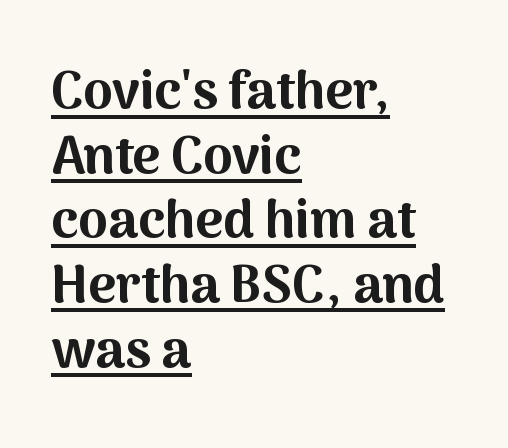
The image shows 53 px bold sans-serif type, upright; set left-aligned, line spacing 1.22x, normal letter spacing, underlined; medium stroke contrast and a medium x-height.
